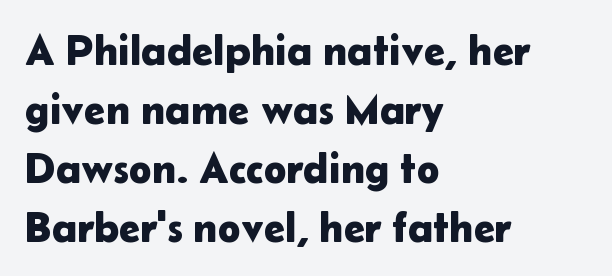
{"serif": "no", "italic": "no", "width": "normal", "stroke_contrast": "low", "x_height": "medium", "monospaced": "no", "underline": "no", "align": "left", "line_spacing": "normal", "line_spacing_ratio": 1.37, "letter_spacing": "normal", "letter_spacing_em": 0.0, "glyph_px": 43}
